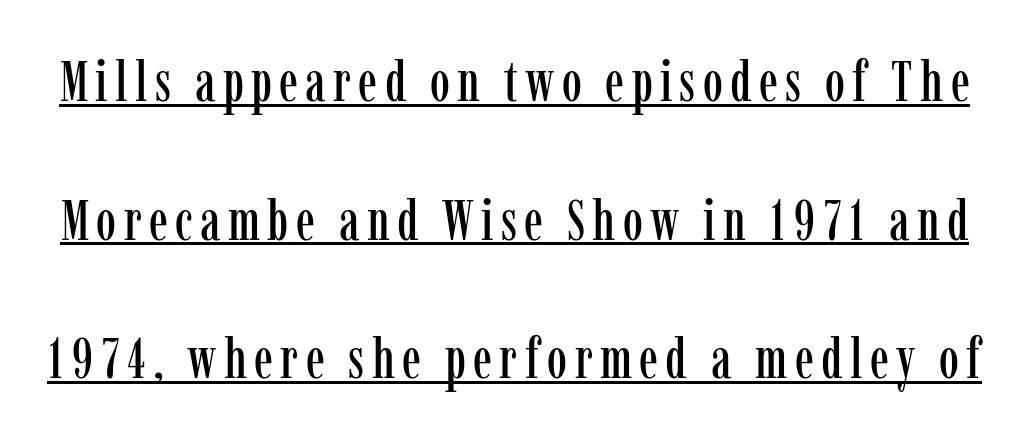
Q: Is the text italic (slanted)? A: No, it is upright.
Q: Is the typeface a serif or a sans-serif typeface? A: Serif.
Q: Is the text underlined? A: Yes.
Q: Is the spacing between lines tight, normal or loose? A: Loose.
Q: Width (condensed, normal, or wide)? A: Condensed.
Q: Stroke contrast? A: Low.
Q: x-height? A: Medium.
Q: Monospaced? A: No.
